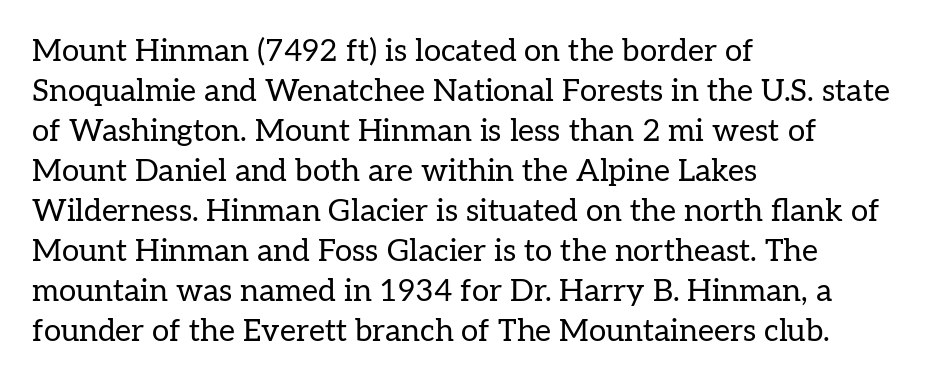
Q: Is the text bold? A: No.
Q: Is the text italic (slanted)? A: No, it is upright.
Q: Is the typeface a serif or a sans-serif typeface? A: Serif.
Q: Is the text underlined? A: No.
Q: How is the paragraph aligned? A: Left-aligned.
Q: Is the spacing between letters normal or unusually wide? A: Normal.
Q: Is the spacing between lines tight, normal or loose? A: Normal.
Q: Width (condensed, normal, or wide)? A: Normal.
Q: Stroke contrast? A: Low.
Q: x-height? A: Medium.
Q: Monospaced? A: No.
